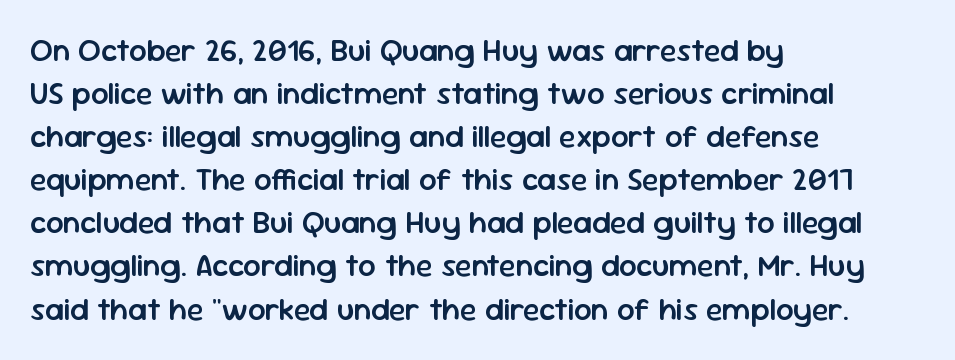
The image shows 31 px semibold sans-serif type, upright; set left-aligned, normal line spacing (1.39x), normal letter spacing, not underlined; low stroke contrast and a medium x-height.
